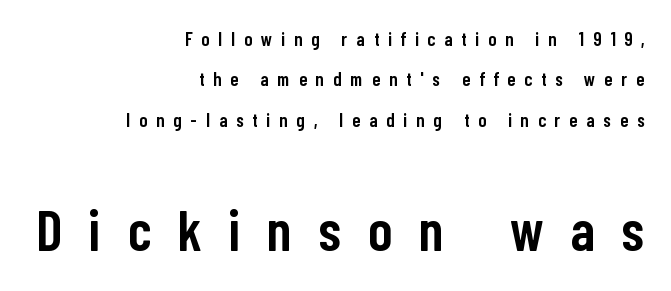
The image shows 57 px semibold, condensed sans-serif type, upright; set right-aligned, loose line spacing (2.13x), unusually wide letter spacing (+0.48 em), not underlined; the second (bottom) block is 3.0x larger; low stroke contrast and a medium x-height.
